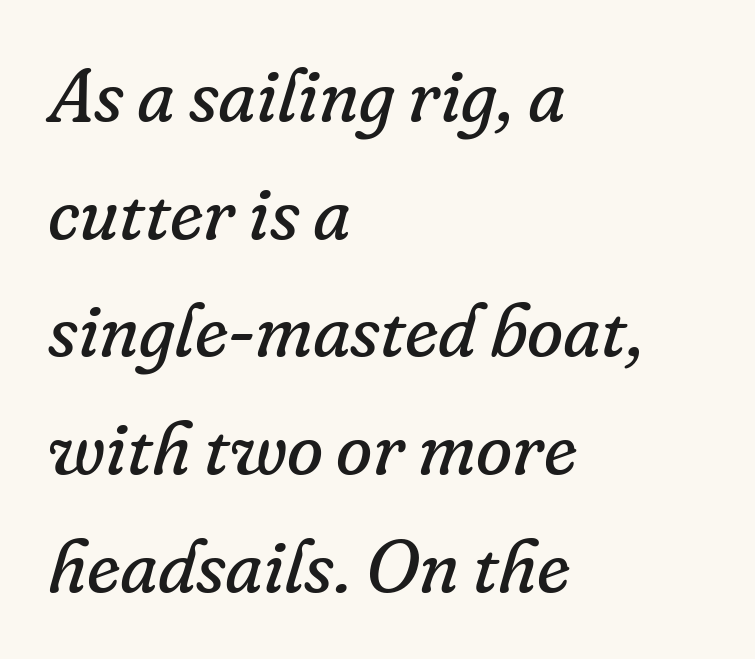
The image shows 74 px regular-weight serif type, italic (leaning right); set left-aligned, normal line spacing (1.59x), normal letter spacing, not underlined; low stroke contrast and a small x-height.
